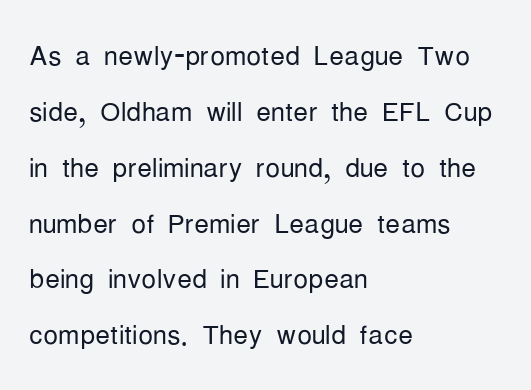
These lines keep a tight, regular rhythm from letter to letter. Each new line begins a customary step beneath the previous one. Varying glyph widths throughout — classic text-font behaviour. Every character sits straight up, as roman type does. Is this a sans? Yes — the strokes have no serifs.
